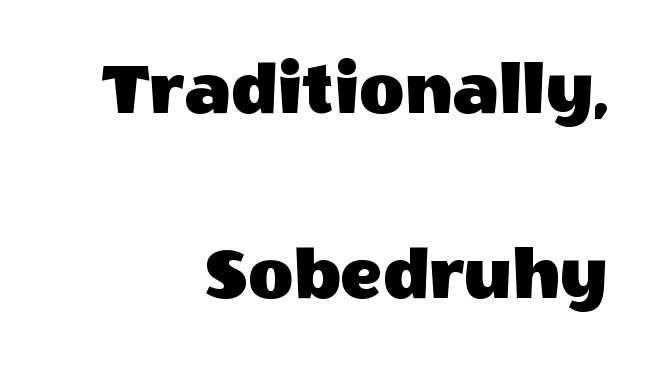
The image shows 78 px sans-serif type, upright; set right-aligned, loose line spacing (2.37x), normal letter spacing, not underlined; a large x-height.
